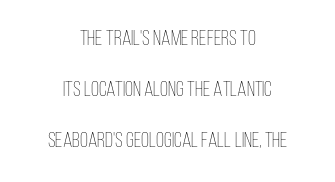
Q: Is the text bold? A: No.
Q: Is the text italic (slanted)? A: No, it is upright.
Q: Is the text underlined? A: No.
Q: How is the paragraph aligned? A: Centered.
Q: Is the spacing between letters normal or unusually wide? A: Normal.
Q: Is the spacing between lines tight, normal or loose? A: Loose.
